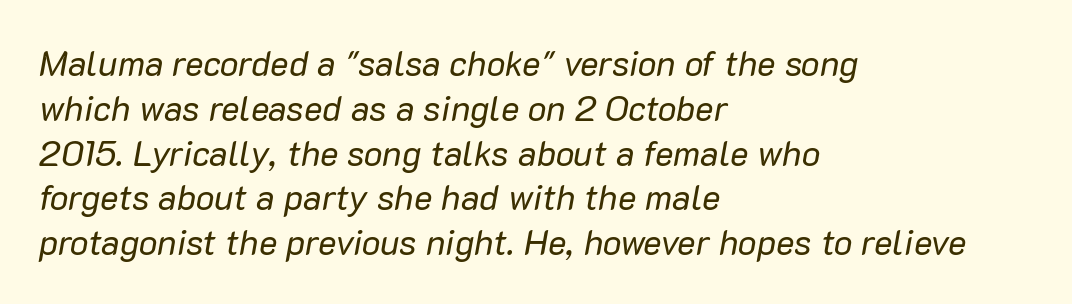
Q: Is the text bold? A: No.
Q: Is the text italic (slanted)? A: Yes, it leans right by about 10 degrees.
Q: Is the text underlined? A: No.
Q: How is the paragraph aligned? A: Left-aligned.
Q: Is the spacing between letters normal or unusually wide? A: Normal.
Q: Is the spacing between lines tight, normal or loose? A: Normal.
Q: Width (condensed, normal, or wide)? A: Normal.
Q: Stroke contrast? A: Low.
Q: x-height? A: Medium.
Q: Monospaced? A: No.
